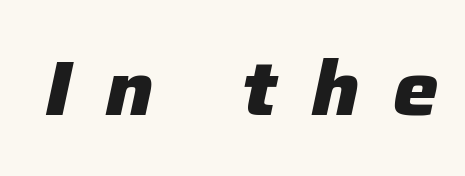
The image shows 77 px heavy type, italic (leaning right); set unusually wide letter spacing (+0.43 em), not underlined; low stroke contrast and a medium x-height.
